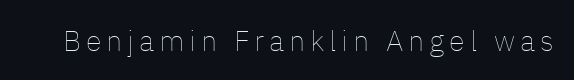
Rule under the text: the space is simply empty. Every character sits straight up, as roman type does. Letters have the restrained weight of plain body copy at most. Spacing verdict: proportional, widths tailored to each character.
